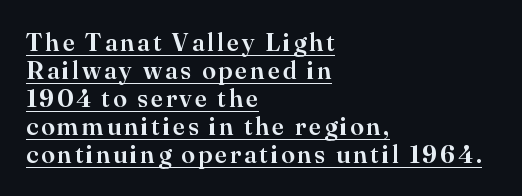
The image shows 25 px text type, upright; set left-aligned, tight line spacing (1.12x), underlined.
